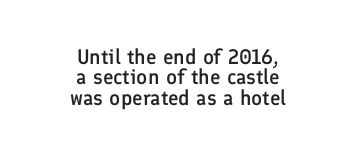
{"italic": "no", "bold": "semi", "underline": "no", "align": "center", "line_spacing": "tight", "line_spacing_ratio": 0.97, "letter_spacing": "normal", "letter_spacing_em": 0.0, "glyph_px": 21}
